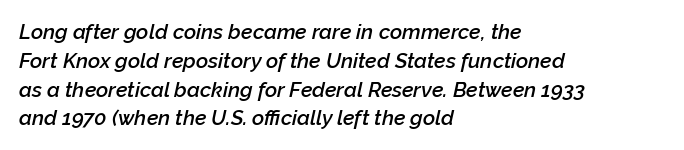
Descenders hang freely into open space. All the whitespace from short lines collects on the right. Summary of vertical rhythm: regular, with standard interline spacing. Italic: yes, the glyphs are oblique.
